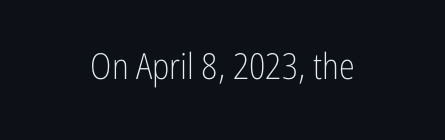
These lines are rendered in a variable-pitch font. Weight: in the light-to-regular range. The letterforms sit shoulder to shoulder at normal distance. A clean baseline with only descenders dipping below it. Is the block centered? Yes — each line is placed symmetrically about the middle. Unlike a traditional serif, this face leaves its strokes unadorned.
